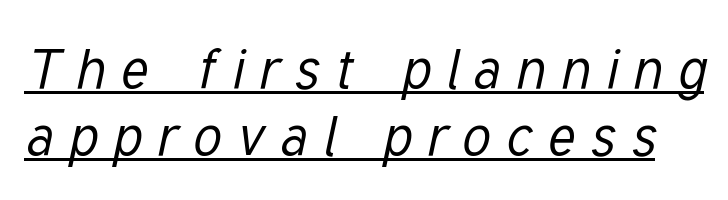
Q: Is the text bold? A: No.
Q: Is the text italic (slanted)? A: Yes, it leans right by about 12 degrees.
Q: Is the text underlined? A: Yes.
Q: Is the spacing between letters normal or unusually wide? A: Unusually wide.
Q: Width (condensed, normal, or wide)? A: Condensed.
Q: Stroke contrast? A: Low.
Q: x-height? A: Medium.
Q: Monospaced? A: No.
